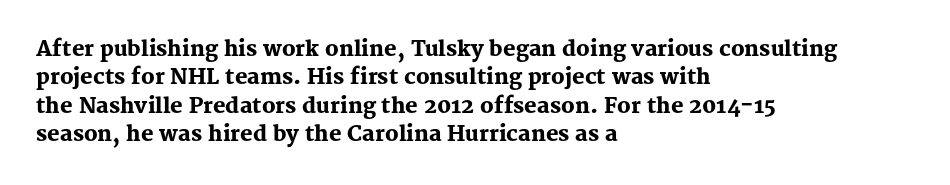
{"italic": "no", "bold": "yes", "underline": "no", "align": "left", "line_spacing": "normal", "line_spacing_ratio": 1.35, "letter_spacing": "normal", "letter_spacing_em": 0.0, "glyph_px": 21}
